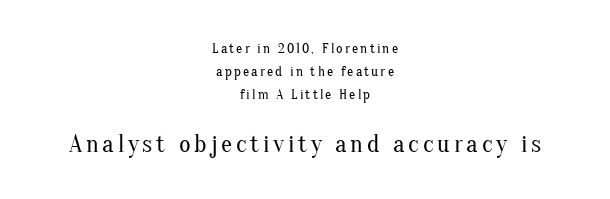
Q: Is the text bold? A: No.
Q: Is the text italic (slanted)? A: No, it is upright.
Q: Is the text underlined? A: No.
Q: How is the paragraph aligned? A: Centered.
Q: Is the spacing between lines tight, normal or loose? A: Normal.
Q: Which block of text is set in a larger size, the first (top) or the second (bottom)? A: The second (bottom) one.
